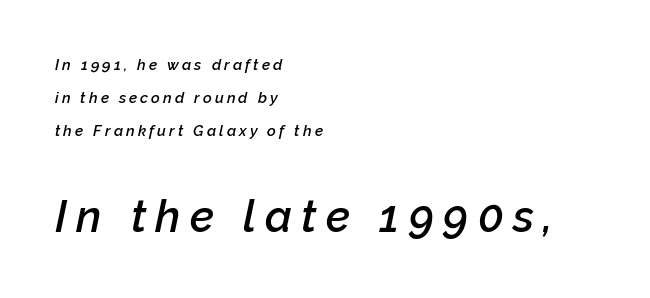
The foot of each line stays bare and open. The letters advance in unequal steps, a hallmark of proportional type. One glance says open: line gaps are wider than usual. Which chunk is bigger? The second one — the bottom block dwarfs the top. The characters look somewhat weighty, a semibold short of true bold.
